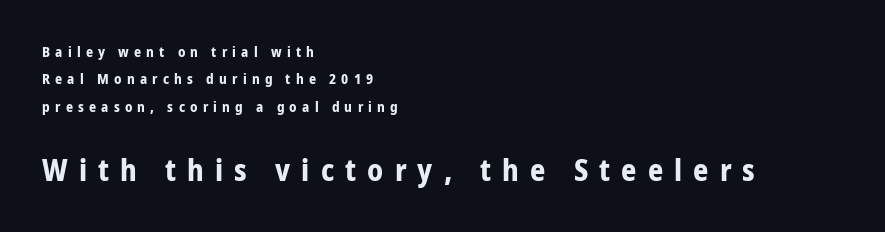
The image shows 30 px bold, condensed sans-serif type, upright; set left-aligned, loose line spacing (1.95x), unusually wide letter spacing (+0.37 em), not underlined; the second (bottom) block is 2.14x larger; low stroke contrast and a medium x-height.
